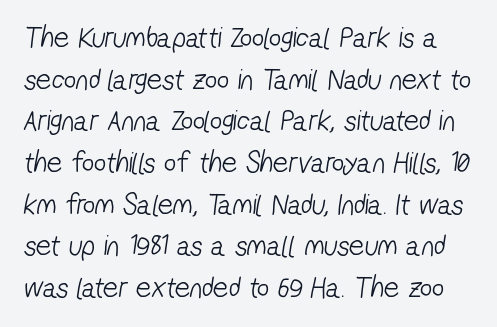
{"serif": "no", "bold": "no", "weight": "light", "width": "condensed", "stroke_contrast": "low", "x_height": "medium", "monospaced": "no", "underline": "no", "line_spacing": "normal", "line_spacing_ratio": 1.39, "letter_spacing": "normal", "letter_spacing_em": 0.0, "glyph_px": 30}
